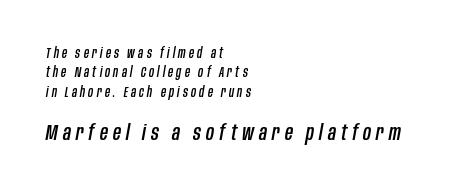
Beneath every word, the page is bare. Here the second block reads like a headline and the first like body copy. One-word summary of the alignment: left. Students, note that the glyphs here are deliberately spaced far apart. Rendered with sloped, italic letterforms.
